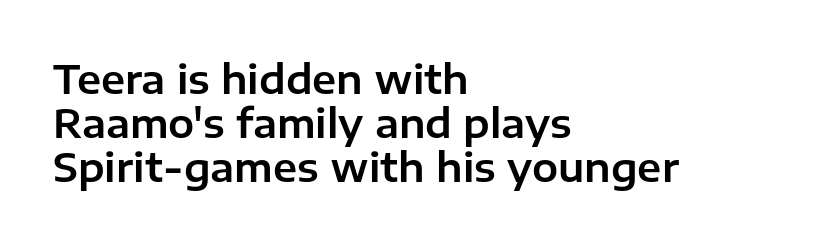
The image shows 39 px sans-serif type, upright; set left-aligned, tight line spacing (1.13x), normal letter spacing, not underlined; low stroke contrast and a medium x-height.
